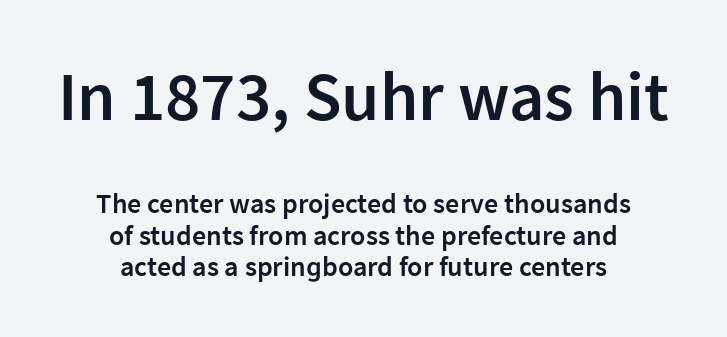
The image shows 69 px semibold sans-serif type, upright; set centered, tight line spacing (1.13x), normal letter spacing, not underlined; the first (top) block is 2.46x larger; low stroke contrast and a medium x-height.
